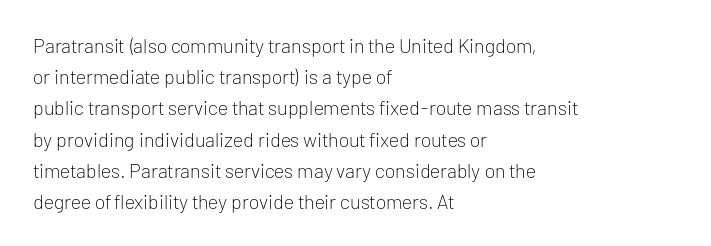
The image shows 20 px text type, upright; set left-aligned, normal line spacing (1.56x), normal letter spacing, not underlined.
